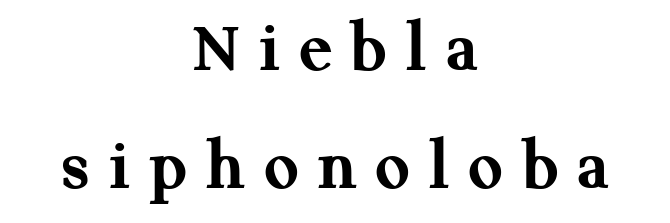
The image shows 75 px semibold serif type, upright; set centered, normal line spacing (1.57x), unusually wide letter spacing (+0.26 em), not underlined; medium stroke contrast and a medium x-height.
